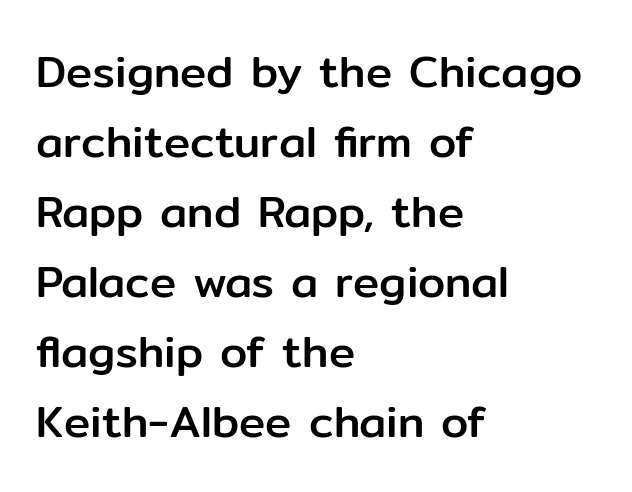
Q: Is the text italic (slanted)? A: No, it is upright.
Q: Is the typeface a serif or a sans-serif typeface? A: Sans-serif.
Q: Is the text underlined? A: No.
Q: How is the paragraph aligned? A: Left-aligned.
Q: Is the spacing between letters normal or unusually wide? A: Normal.
Q: Is the spacing between lines tight, normal or loose? A: Normal.
Q: Width (condensed, normal, or wide)? A: Normal.
Q: Stroke contrast? A: Low.
Q: x-height? A: Medium.
Q: Monospaced? A: No.
